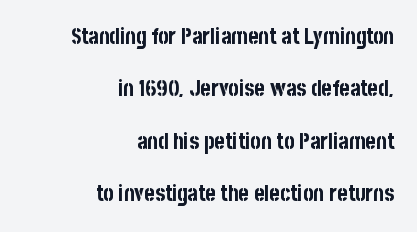
You'd pick this weight for a headline — it's a proper bold. Baseline-to-baseline distance is far greater than the letter height. This rendering leaves character spacing at its baseline value. Typeset ragged left — the right edge is the straight one. The specimen omits any rule beneath the text block's lines. Characters remain perfectly vertical along every line.
